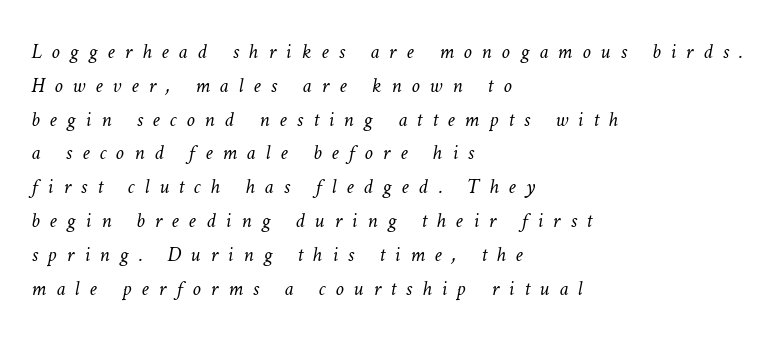
{"bold": "no", "underline": "no", "align": "left", "line_spacing": "normal", "line_spacing_ratio": 1.61, "letter_spacing": "wide", "letter_spacing_em": 0.47, "glyph_px": 21}
